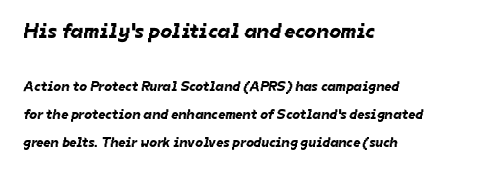
Q: Is the text underlined? A: No.
Q: How is the paragraph aligned? A: Left-aligned.
Q: Is the spacing between letters normal or unusually wide? A: Normal.
Q: Is the spacing between lines tight, normal or loose? A: Loose.
Q: Which block of text is set in a larger size, the first (top) or the second (bottom)? A: The first (top) one.
